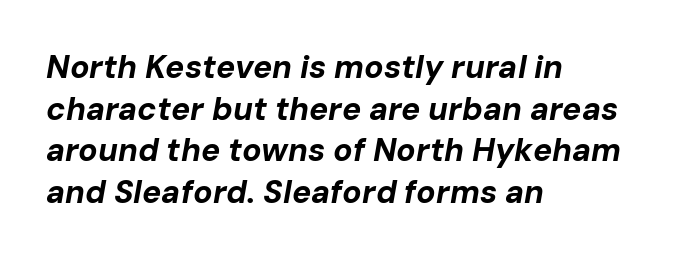
In terms of letterspacing, this is plain default setting. Characters are canted at an angle relative to the baseline's perpendicular. The letters are bold, with thick, heavy strokes. The block of text has a typical density, with ordinary space between rows. Beneath every word, the page is bare. The passage shown is typed in a proportional face where columns would drift.
